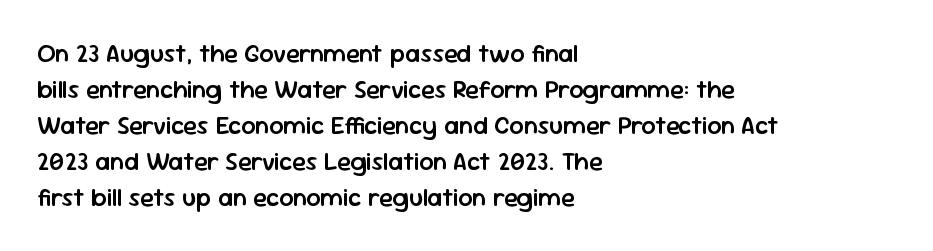
The image shows 25 px text type, upright; set left-aligned, normal line spacing (1.44x), normal letter spacing, not underlined.
